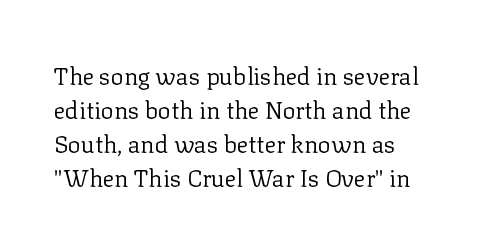
The image shows 24 px text type, upright; set normal line spacing (1.41x), normal letter spacing, not underlined.
